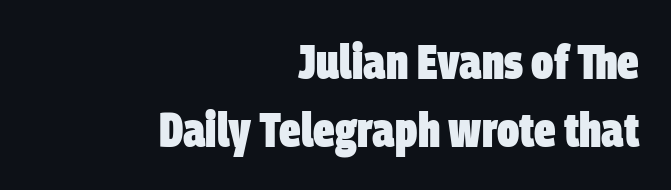
The image shows 48 px heavy, condensed sans-serif type; set right-aligned, normal line spacing (1.41x), normal letter spacing, not underlined; low stroke contrast and a large x-height.
